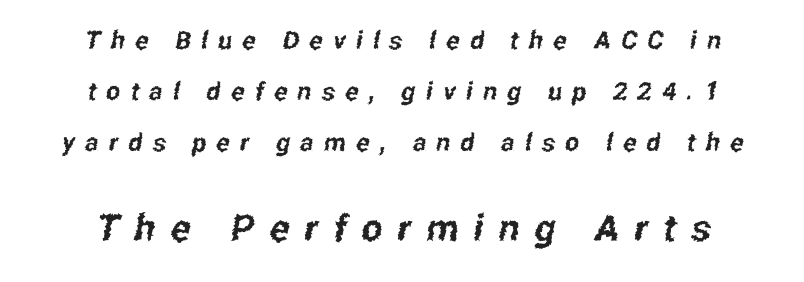
The block of text is sparse from top to bottom, with ample space between rows. Compare the two chunks: the lower has the greater cap height. Is this a sans? Yes — the strokes have no serifs. The line texture is sparse and dotted thanks to wide tracking. The strip under each line holds only bare page. Do the characters align in a grid? No, the font is proportional.
